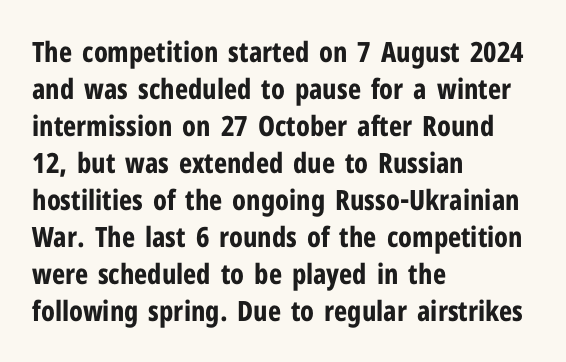
{"serif": "no", "italic": "no", "bold": "yes", "weight": "bold", "width": "condensed", "stroke_contrast": "low", "x_height": "medium", "monospaced": "no", "underline": "no", "align": "left", "line_spacing": "normal", "line_spacing_ratio": 1.32, "letter_spacing": "normal", "letter_spacing_em": 0.0, "glyph_px": 28}
